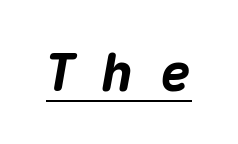
Q: Is the text bold? A: Yes.
Q: Is the text italic (slanted)? A: Yes, it leans right by about 10 degrees.
Q: Is the text underlined? A: Yes.
Q: Is the spacing between letters normal or unusually wide? A: Unusually wide.
Q: Width (condensed, normal, or wide)? A: Normal.
Q: Stroke contrast? A: Medium.
Q: x-height? A: Medium.
Q: Monospaced? A: Yes.
